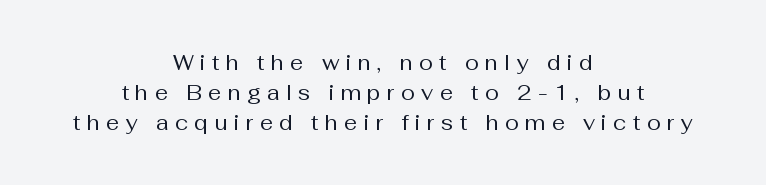
Which margin do the lines hug? Neither — every line sits in the middle. Between one letter and the next there's a generous, obvious gap. Does the lettering tilt? It doesn't — this is upright. Descenders hang freely into open space. Honestly, the row spacing looks completely unremarkable.
